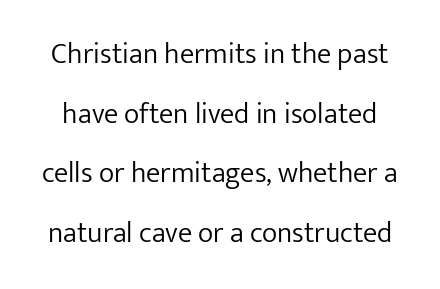
The letterforms sit shoulder to shoulder at normal distance. Each letter's strokes conclude bluntly, with no projecting serifs. Varying glyph widths throughout — classic text-font behaviour. Line spacing here is loose. Posture: upright roman.
